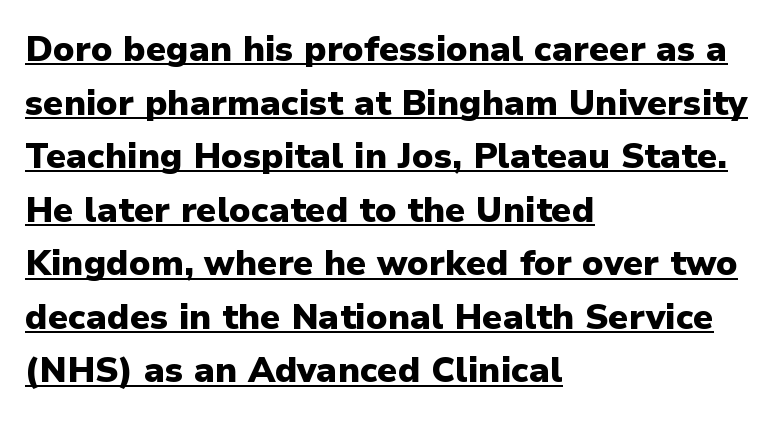
{"serif": "no", "italic": "no", "bold": "yes", "weight": "heavy", "width": "normal", "stroke_contrast": "low", "x_height": "medium", "monospaced": "no", "underline": "yes", "align": "left", "line_spacing": "normal", "line_spacing_ratio": 1.53, "letter_spacing": "normal", "letter_spacing_em": 0.0, "glyph_px": 35}
